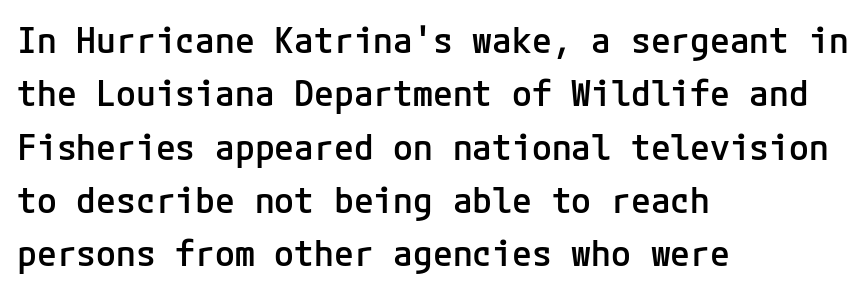
{"serif": "no", "italic": "no", "bold": "semi", "weight": "semibold", "width": "normal", "stroke_contrast": "low", "x_height": "medium", "underline": "no", "align": "left", "line_spacing": "normal", "line_spacing_ratio": 1.48, "letter_spacing": "normal", "letter_spacing_em": 0.0, "glyph_px": 36}
